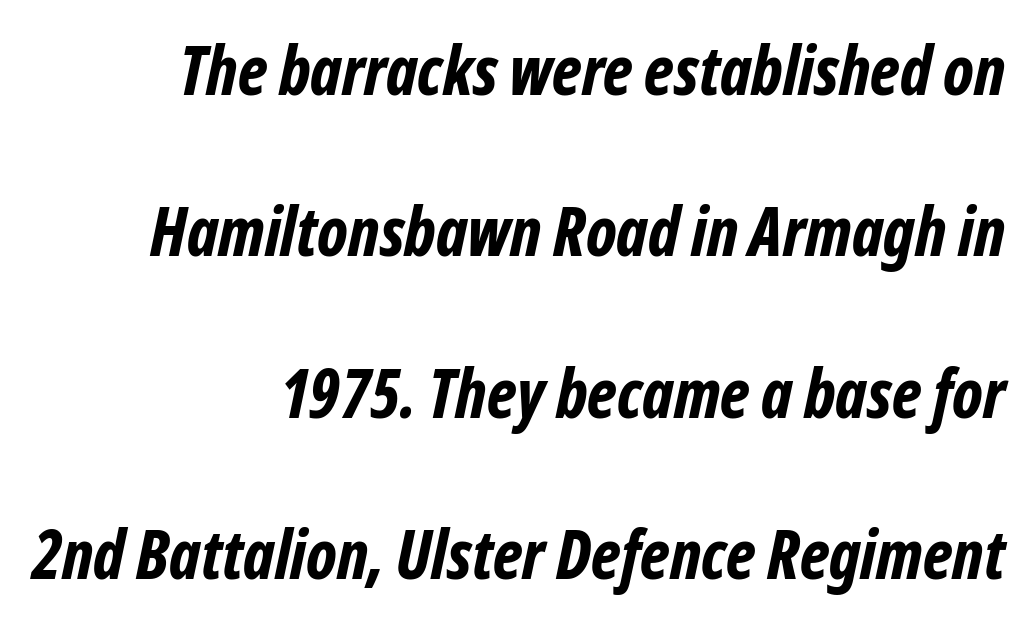
Typeset ragged left — the right edge is the straight one. Rows of type keep a wide berth in the vertical direction. Between one letter and the next there's only the usual sliver of space. Strokes here are thick enough to call this a true bold.
